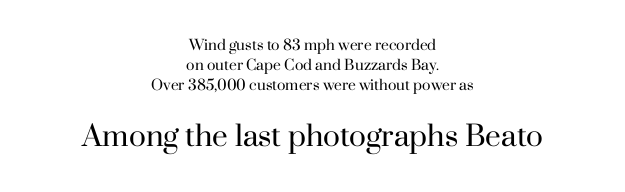
The image shows 28 px regular-weight serif type, upright; set centered, normal line spacing (1.43x), normal letter spacing, not underlined; the second (bottom) block is 2.0x larger; high stroke contrast and a small x-height.
